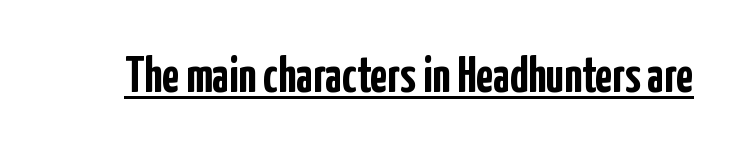
Q: Is the text bold? A: Yes.
Q: Is the text italic (slanted)? A: No, it is upright.
Q: Is the typeface a serif or a sans-serif typeface? A: Sans-serif.
Q: Is the text underlined? A: Yes.
Q: Is the spacing between letters normal or unusually wide? A: Normal.
Q: Width (condensed, normal, or wide)? A: Condensed.
Q: Stroke contrast? A: Low.
Q: x-height? A: Medium.
Q: Monospaced? A: No.
